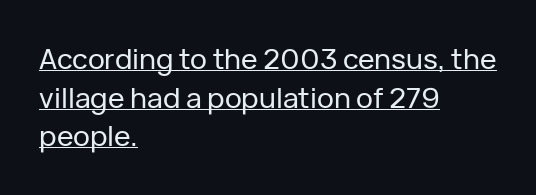
The image shows 28 px sans-serif type, upright; set left-aligned, normal line spacing (1.38x), normal letter spacing, underlined; low stroke contrast and a medium x-height.
